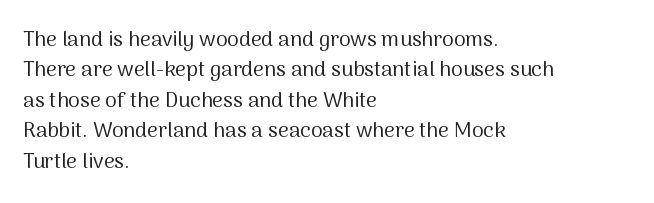
Letter spacing: default. Ink coverage per letter is moderate at most. The rag falls on the right side of this text block. Descenders are the only things crossing below the line. This block has exactly the height ordinary leading produces. This is the regular roman posture of the typeface.
